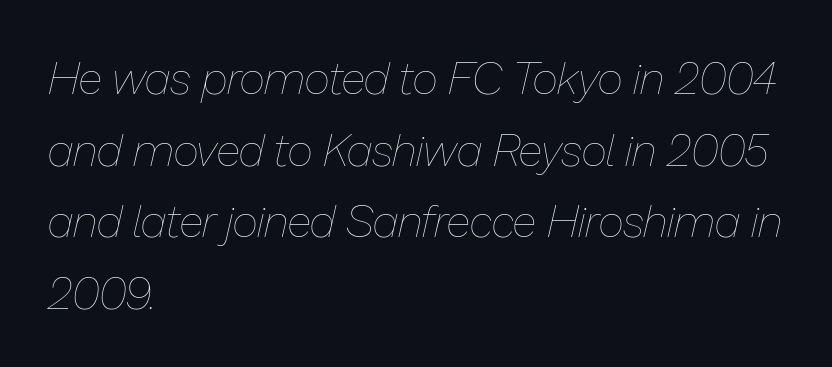
Q: Is the text bold? A: No.
Q: Is the text italic (slanted)? A: Yes, it leans right by about 13 degrees.
Q: Is the text underlined? A: No.
Q: How is the paragraph aligned? A: Left-aligned.
Q: Is the spacing between letters normal or unusually wide? A: Normal.
Q: Is the spacing between lines tight, normal or loose? A: Normal.
Q: Width (condensed, normal, or wide)? A: Normal.
Q: Stroke contrast? A: Low.
Q: x-height? A: Medium.
Q: Monospaced? A: No.
